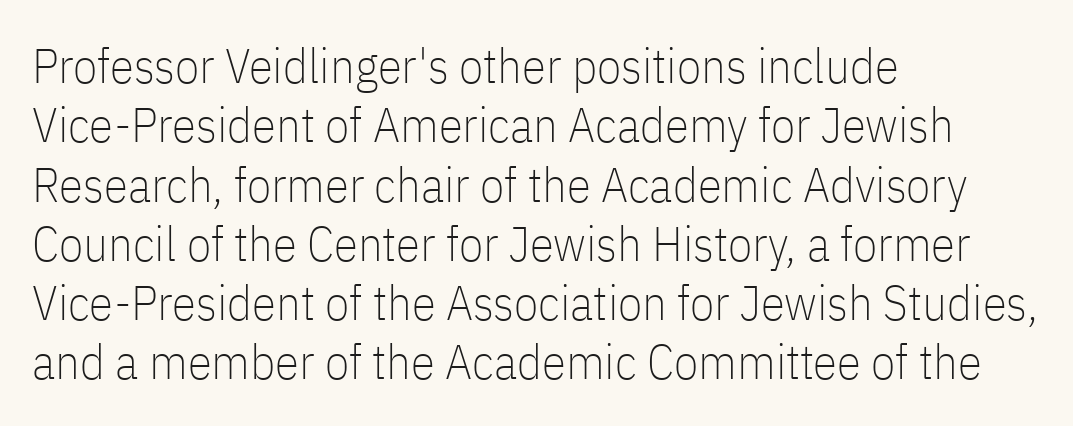
{"serif": "no", "italic": "no", "bold": "no", "weight": "thin", "width": "condensed", "stroke_contrast": "low", "x_height": "medium", "monospaced": "no", "underline": "no", "align": "left", "line_spacing_ratio": 1.21, "letter_spacing": "normal", "letter_spacing_em": 0.0, "glyph_px": 49}
